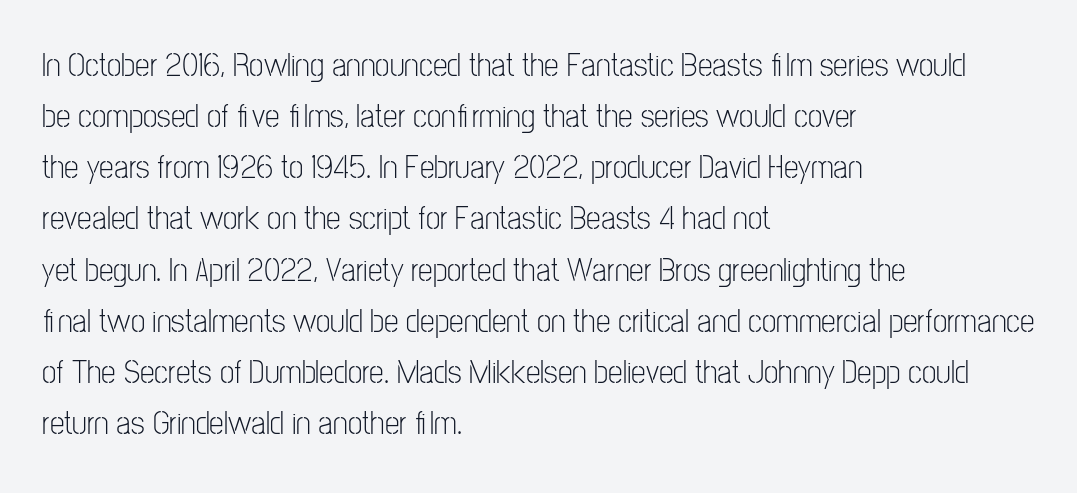
Q: Is the text bold? A: No.
Q: Is the text italic (slanted)? A: No, it is upright.
Q: Is the typeface a serif or a sans-serif typeface? A: Sans-serif.
Q: Is the text underlined? A: No.
Q: How is the paragraph aligned? A: Left-aligned.
Q: Is the spacing between letters normal or unusually wide? A: Normal.
Q: Is the spacing between lines tight, normal or loose? A: Normal.
Q: Width (condensed, normal, or wide)? A: Condensed.
Q: Stroke contrast? A: Low.
Q: x-height? A: Medium.
Q: Monospaced? A: No.
